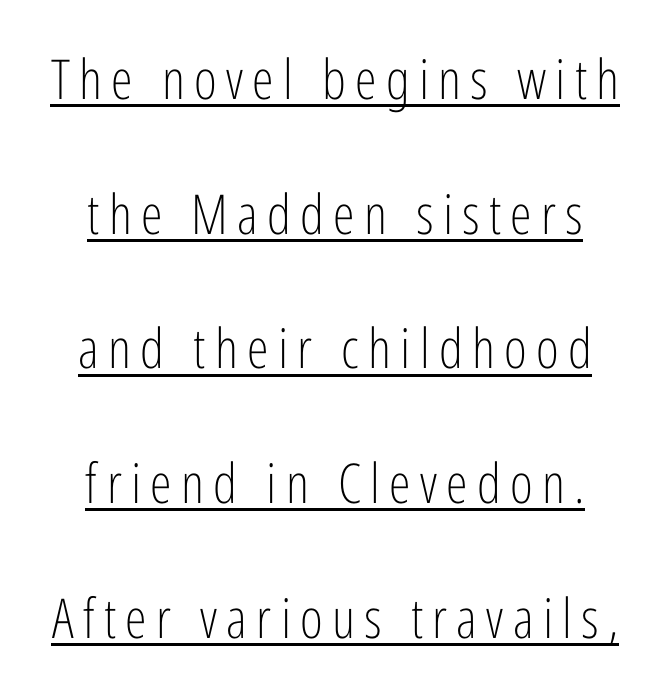
The image shows 55 px light, condensed sans-serif type, upright; set centered, loose line spacing (2.45x), underlined; low stroke contrast and a medium x-height.
